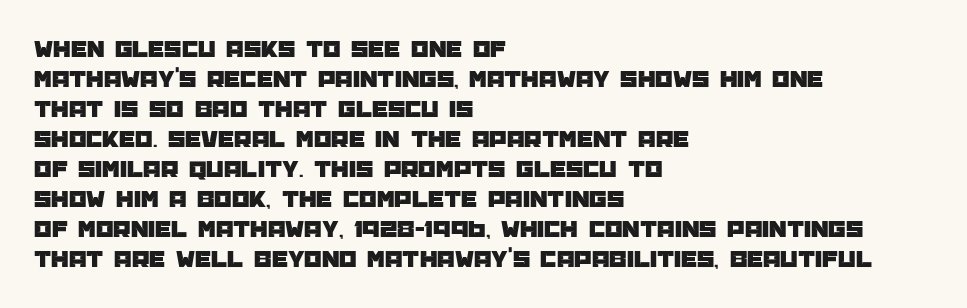
The image shows 25 px text type, upright; set left-aligned, line spacing 1.2x, normal letter spacing, not underlined.
